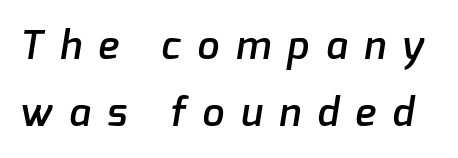
As a designer I'd log this as weight 600, semibold. Letter spacing: wide. A typesetter would call this proportional, since set widths differ per character. The designer went with a sans here, leaving each stem footless.
